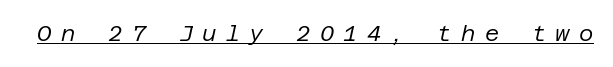
Q: Is the text bold? A: No.
Q: Is the text italic (slanted)? A: Yes, it leans right by about 12 degrees.
Q: Is the text underlined? A: Yes.
Q: Is the spacing between letters normal or unusually wide? A: Unusually wide.
